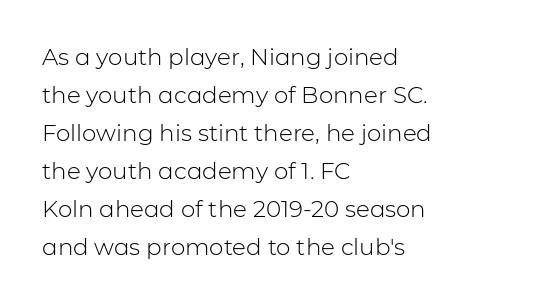
The image shows 23 px text type, upright; set left-aligned, normal line spacing (1.65x), normal letter spacing, not underlined.
